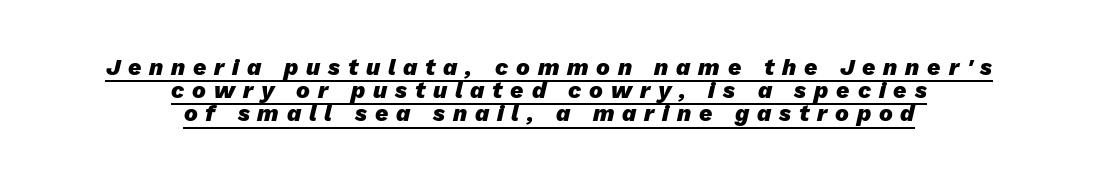
The image shows 23 px bold type, italic (leaning right); set centered, tight line spacing (1.01x), unusually wide letter spacing (+0.34 em), underlined.
